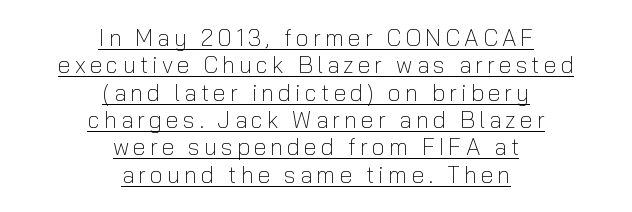
{"italic": "no", "bold": "no", "underline": "yes", "align": "center", "line_spacing_ratio": 1.19, "glyph_px": 23}
